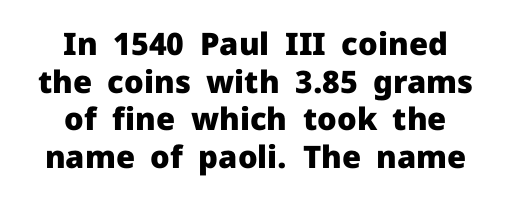
Note the varied advance widths — an 'i' is clearly narrower than an 'm'. No feet cap the strokes, marking this as sans-serif type. Upright lettering throughout. Notice how the passage keeps no hard edge, just a central spine. Tracking value appears to be zero — textbook default spacing. Letters rest on an invisible, unmarked baseline.
